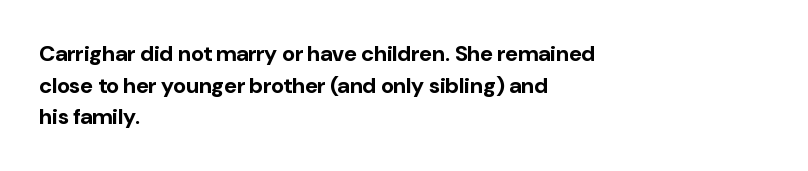
{"italic": "no", "bold": "yes", "underline": "no", "align": "left", "line_spacing": "normal", "line_spacing_ratio": 1.44, "letter_spacing": "normal", "letter_spacing_em": 0.0, "glyph_px": 22}
